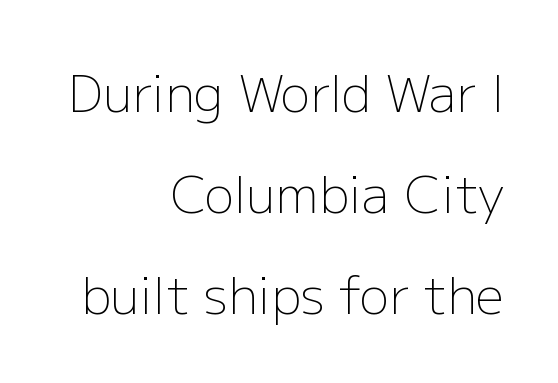
No letter is thick-stroked: the sample isn't bold. The face used here is proportionally spaced, like ordinary book or web type. Does the type have serifs? No, each stem ends abruptly. The line texture is even and compact thanks to regular tracking. Any mark beneath the type? The region is blank. The text block is weighted toward the right margin, trailing off unevenly leftward.
